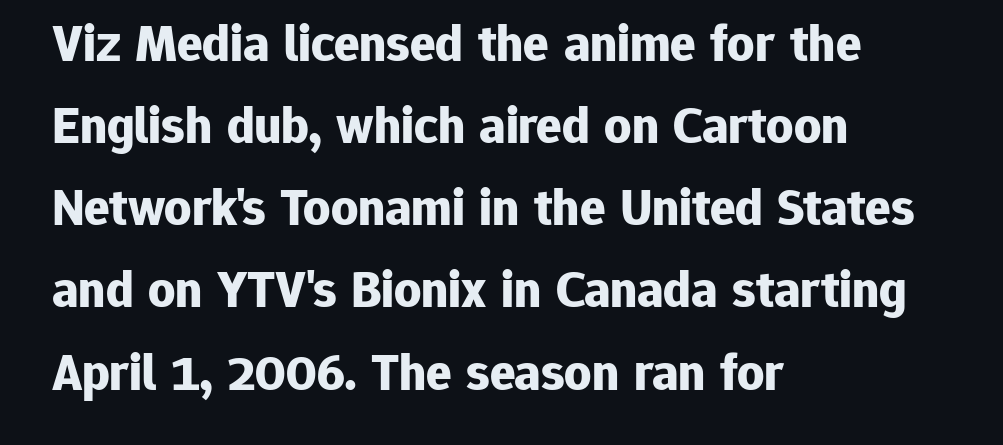
{"serif": "no", "italic": "no", "bold": "yes", "weight": "bold", "width": "normal", "stroke_contrast": "low", "x_height": "medium", "monospaced": "no", "underline": "no", "align": "left", "line_spacing": "normal", "line_spacing_ratio": 1.55, "letter_spacing": "normal", "letter_spacing_em": 0.0, "glyph_px": 53}
